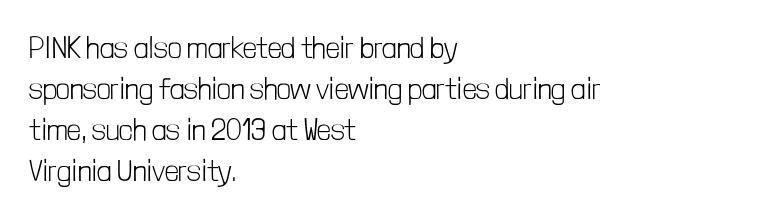
The image shows 30 px light, condensed sans-serif type, upright; set left-aligned, normal line spacing (1.37x), normal letter spacing, not underlined; low stroke contrast and a medium x-height.
